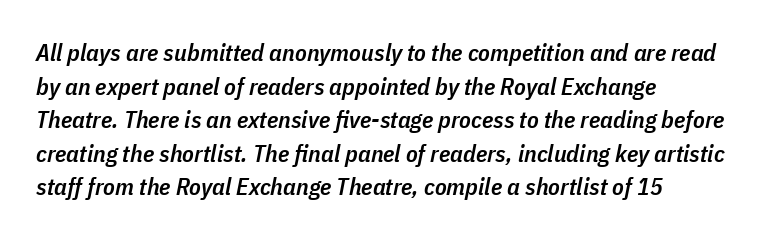
{"italic": "yes", "lean": "right", "slant_degrees": 11, "bold": "semi", "underline": "no", "line_spacing": "normal", "line_spacing_ratio": 1.4, "letter_spacing": "normal", "letter_spacing_em": 0.0, "glyph_px": 24}
